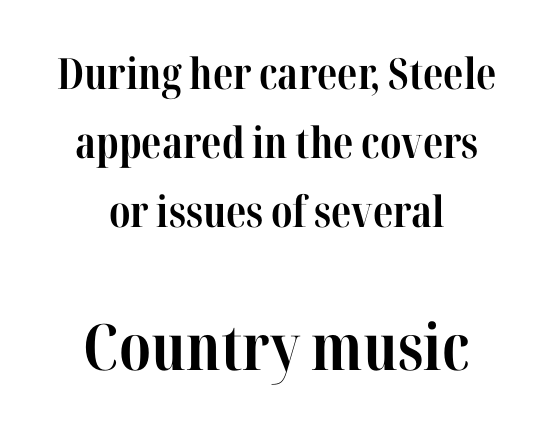
The image shows 64 px bold, condensed serif type, upright; set centered, normal line spacing (1.6x), normal letter spacing, not underlined; the second (bottom) block is 1.49x larger; high stroke contrast and a medium x-height.
